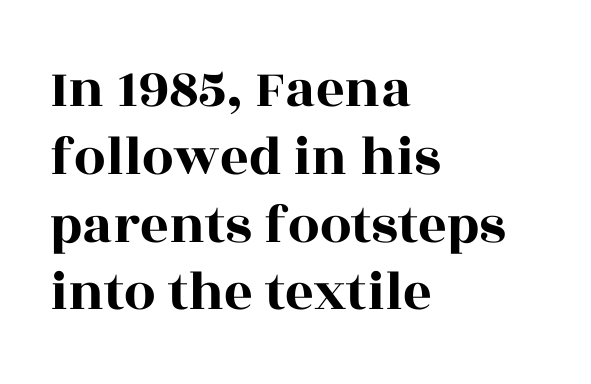
{"serif": "yes", "italic": "no", "width": "wide", "x_height": "large", "monospaced": "no", "underline": "no", "align": "left", "line_spacing_ratio": 1.21, "letter_spacing": "normal", "letter_spacing_em": 0.0, "glyph_px": 56}
